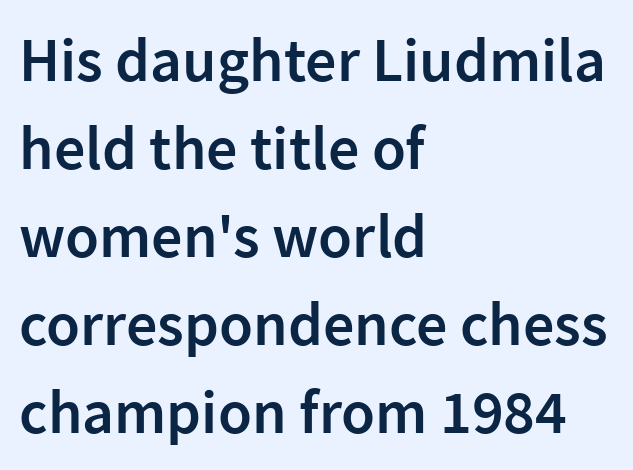
The image shows 62 px semibold sans-serif type, upright; set left-aligned, normal line spacing (1.42x), normal letter spacing, not underlined; low stroke contrast and a medium x-height.
